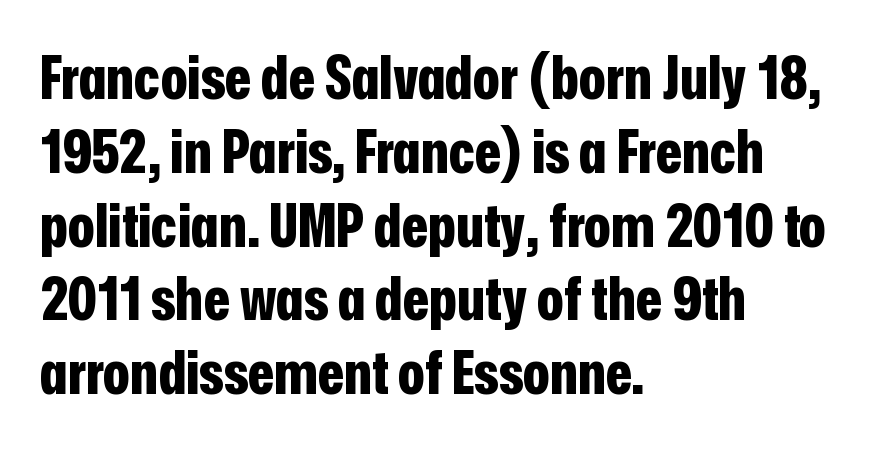
{"serif": "no", "italic": "no", "bold": "yes", "weight": "bold", "width": "condensed", "stroke_contrast": "low", "x_height": "medium", "monospaced": "no", "underline": "no", "align": "left", "line_spacing_ratio": 1.21, "letter_spacing": "normal", "letter_spacing_em": 0.0, "glyph_px": 61}
